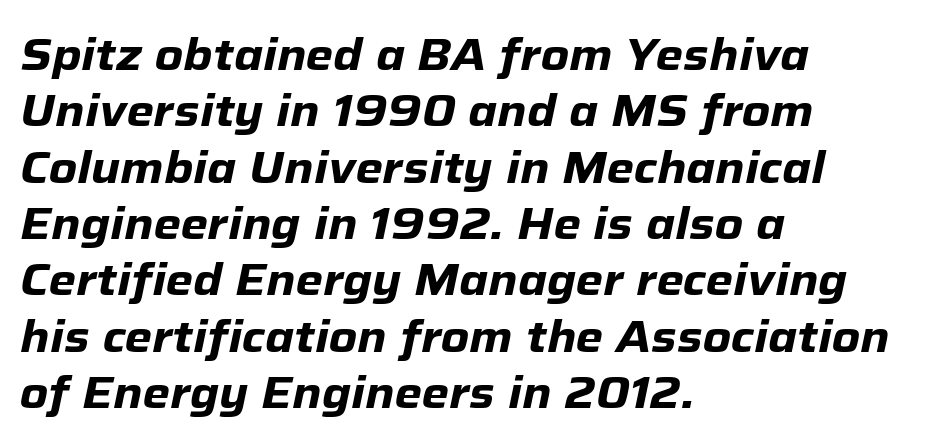
Q: Is the text bold? A: Yes.
Q: Is the text italic (slanted)? A: Yes, it leans right by about 12 degrees.
Q: Is the text underlined? A: No.
Q: How is the paragraph aligned? A: Left-aligned.
Q: Is the spacing between letters normal or unusually wide? A: Normal.
Q: Is the spacing between lines tight, normal or loose? A: Normal.
Q: Width (condensed, normal, or wide)? A: Normal.
Q: Stroke contrast? A: Low.
Q: x-height? A: Medium.
Q: Monospaced? A: No.
